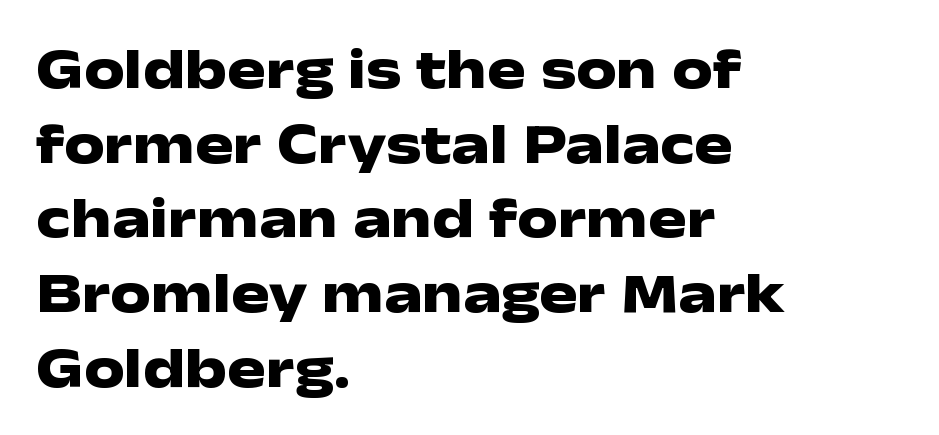
{"serif": "no", "italic": "no", "bold": "yes", "weight": "heavy", "width": "wide", "stroke_contrast": "low", "x_height": "medium", "monospaced": "no", "underline": "no", "align": "left", "line_spacing": "normal", "line_spacing_ratio": 1.31, "letter_spacing": "normal", "letter_spacing_em": 0.0, "glyph_px": 57}
